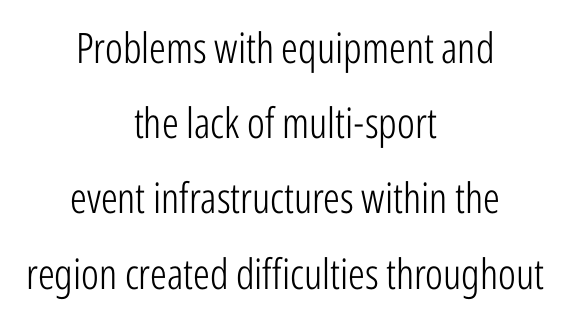
The image shows 42 px light, condensed sans-serif type, upright; set centered, line spacing 1.79x, normal letter spacing, not underlined; low stroke contrast and a medium x-height.
